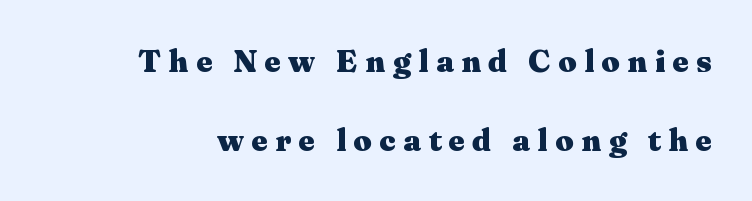
Q: Is the text bold? A: Yes.
Q: Is the text italic (slanted)? A: No, it is upright.
Q: Is the typeface a serif or a sans-serif typeface? A: Serif.
Q: Is the text underlined? A: No.
Q: Is the spacing between letters normal or unusually wide? A: Unusually wide.
Q: Is the spacing between lines tight, normal or loose? A: Loose.
Q: Width (condensed, normal, or wide)? A: Wide.
Q: Stroke contrast? A: Medium.
Q: x-height? A: Medium.
Q: Monospaced? A: No.
